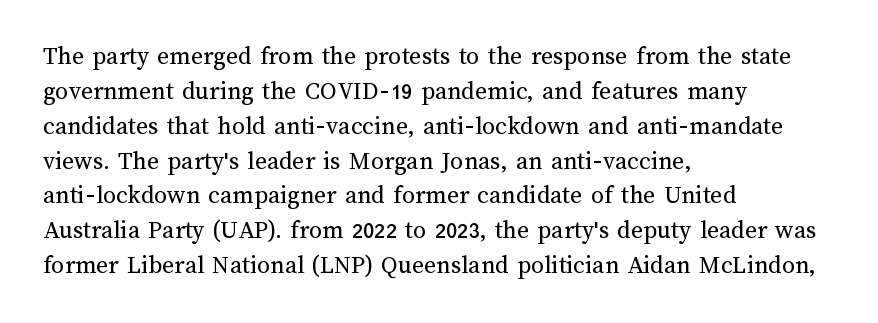
The strip under each line holds only bare page. Short note: letters normally spaced. The axis of the letterforms is exactly vertical. Line spacing here is normal. The rendering anchors every line to the left-hand side.
